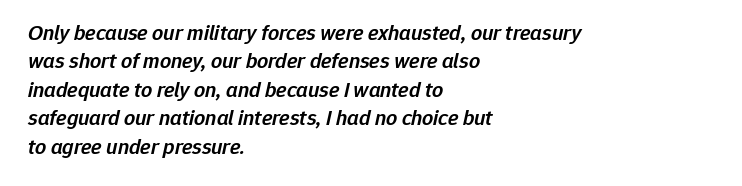
The letters are semibold — heavier than regular but short of a full bold. Words float on clear page, feet unadorned. Posture: slanted. Honestly, the row spacing looks completely unremarkable. Caption: multi-line text, flush left, ragged right. The line texture is even and compact thanks to regular tracking.
